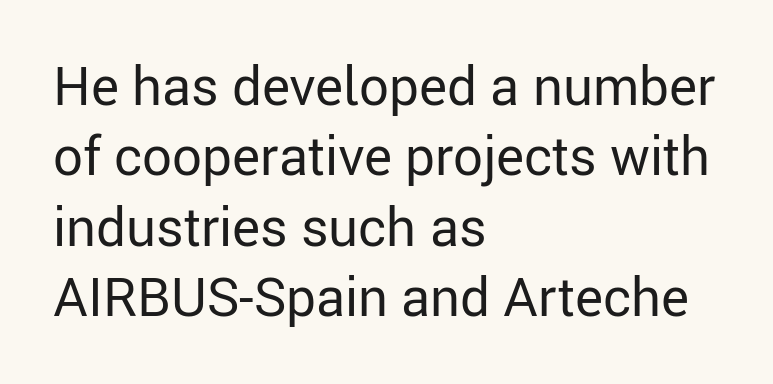
The image shows 53 px regular-weight sans-serif type, upright; set left-aligned, normal line spacing (1.33x), normal letter spacing, not underlined; low stroke contrast and a medium x-height.
